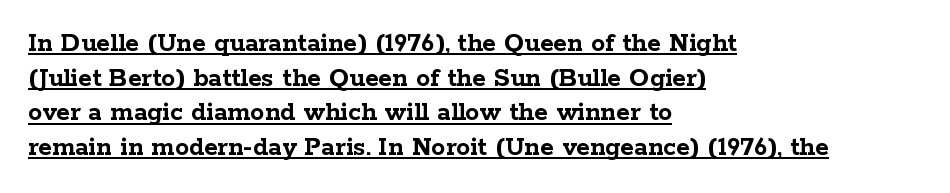
The image shows 28 px semibold, wide serif type, upright; set left-aligned, line spacing 1.24x, normal letter spacing, underlined; low stroke contrast and a medium x-height.
